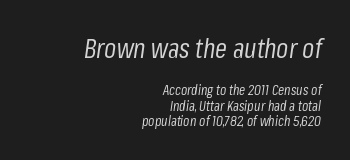
The designer gave the opening block more size than the closing block. These lines are set flush right with a ragged left edge. Has an underline been added? It has not. In terms of posture, this sample is oblique. The passage shown stacks its lines with hardly any gap. The passage shown has conventional tracking throughout.
